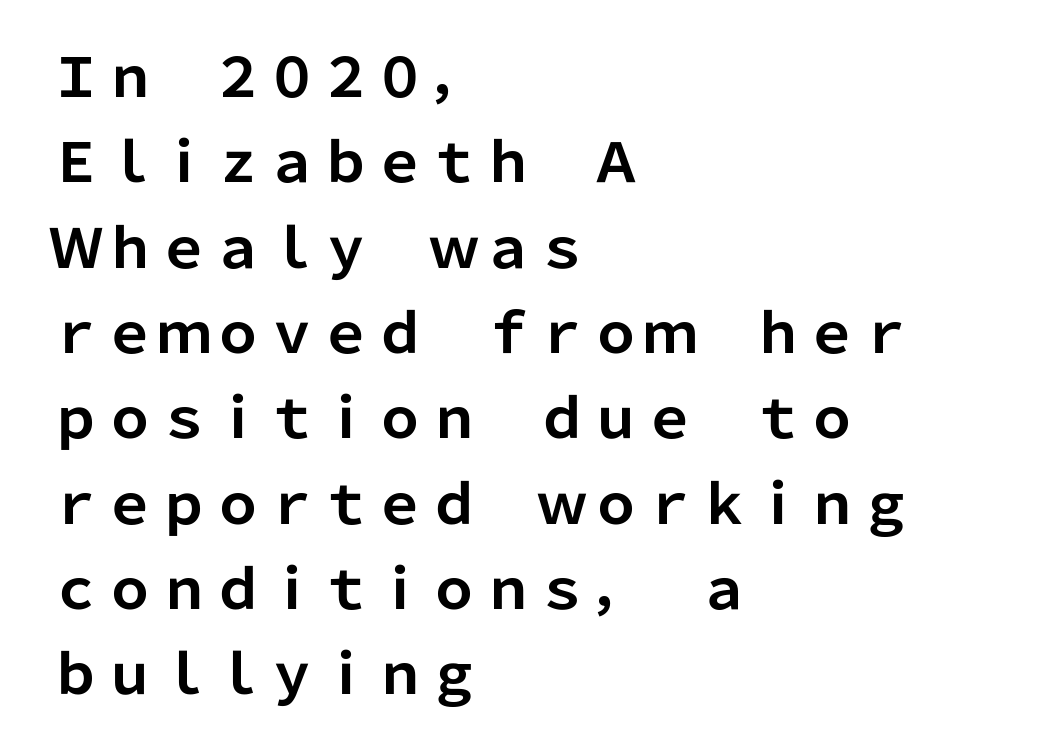
Typeset ragged right — the left edge is the straight one. Students, observe: this is what conventionally led text looks like. In terms of letterform style, serifs are entirely absent. You could not count columns in this text — the font is proportionally spaced. Unmarked baselines from the first word to the last.
